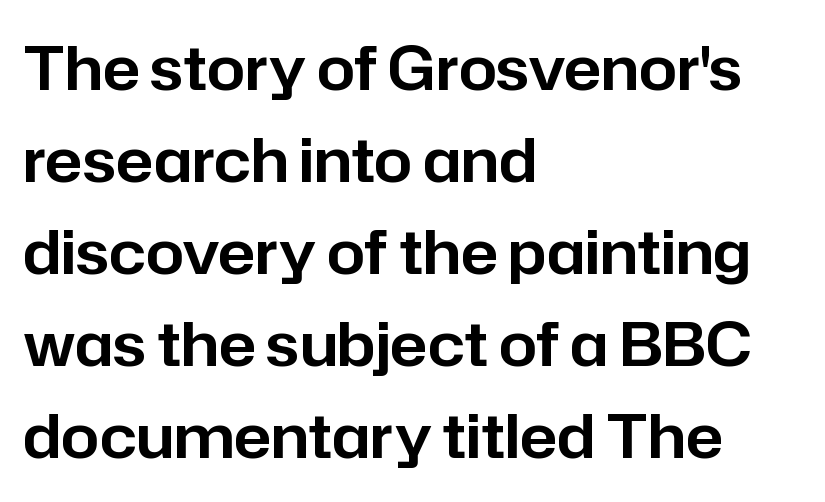
The glyphs are unaccompanied by any horizontal stroke below them. Which margin do the lines hug? The left one — the right edge is uneven. Note the varied advance widths — an 'i' is clearly narrower than an 'm'. No extra tracking has been applied to these lines. Observe the absence of serifs on each vertical stroke in this sample.
